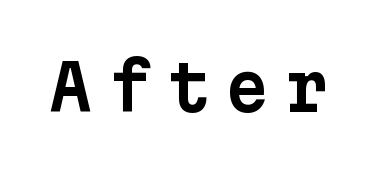
{"serif": "no", "italic": "no", "width": "normal", "stroke_contrast": "low", "x_height": "medium", "monospaced": "yes", "underline": "no", "letter_spacing": "wide", "letter_spacing_em": 0.22, "glyph_px": 64}
